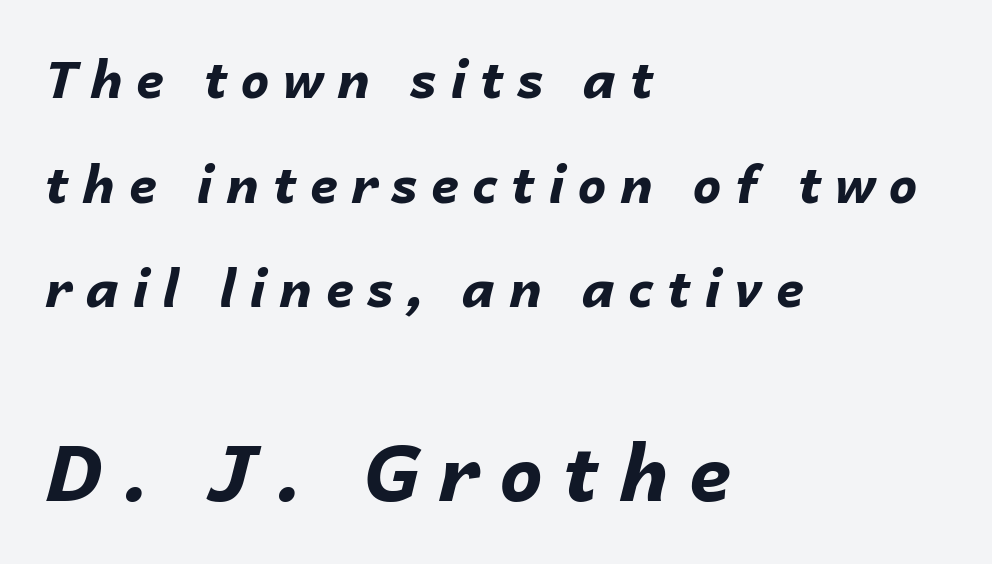
The image shows 77 px bold type, italic (leaning right); set left-aligned, loose line spacing (2.05x), unusually wide letter spacing (+0.26 em), not underlined; the second (bottom) block is 1.51x larger; low stroke contrast and a medium x-height.
